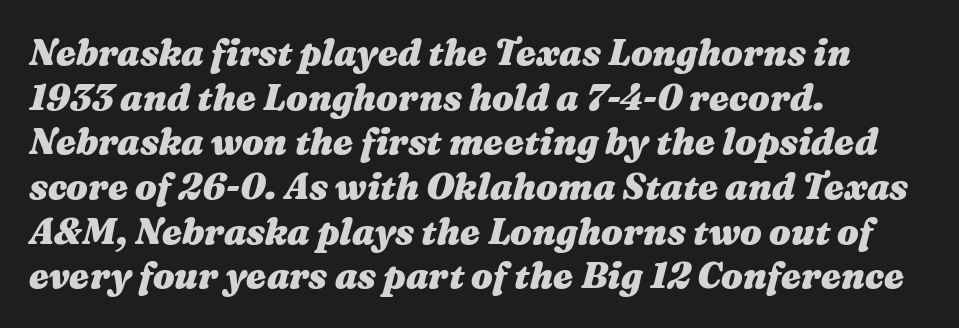
Q: Is the text bold? A: Yes.
Q: Is the text italic (slanted)? A: Yes, it leans right by about 16 degrees.
Q: Is the text underlined? A: No.
Q: How is the paragraph aligned? A: Left-aligned.
Q: Is the spacing between letters normal or unusually wide? A: Normal.
Q: Width (condensed, normal, or wide)? A: Wide.
Q: Stroke contrast? A: Medium.
Q: x-height? A: Medium.
Q: Monospaced? A: No.
